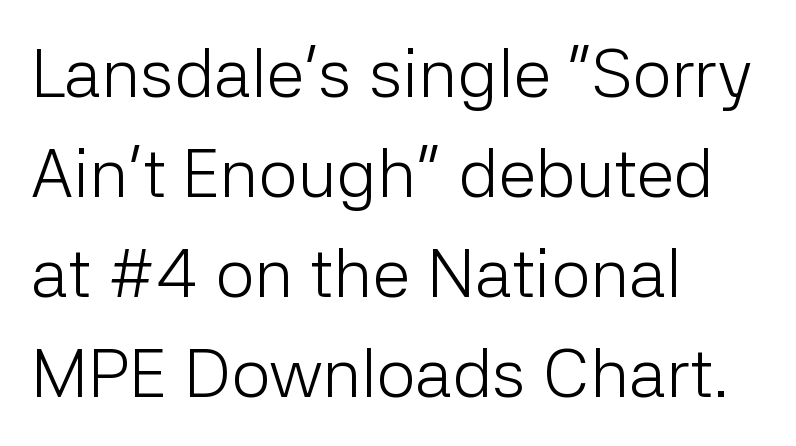
Q: Is the text bold? A: No.
Q: Is the text italic (slanted)? A: No, it is upright.
Q: Is the typeface a serif or a sans-serif typeface? A: Sans-serif.
Q: Is the text underlined? A: No.
Q: How is the paragraph aligned? A: Left-aligned.
Q: Is the spacing between letters normal or unusually wide? A: Normal.
Q: Is the spacing between lines tight, normal or loose? A: Normal.
Q: Width (condensed, normal, or wide)? A: Normal.
Q: Stroke contrast? A: Low.
Q: x-height? A: Medium.
Q: Monospaced? A: No.
